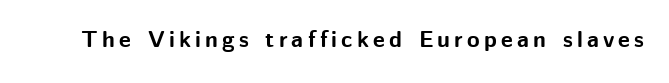
{"italic": "no", "bold": "yes", "underline": "no", "glyph_px": 23}
